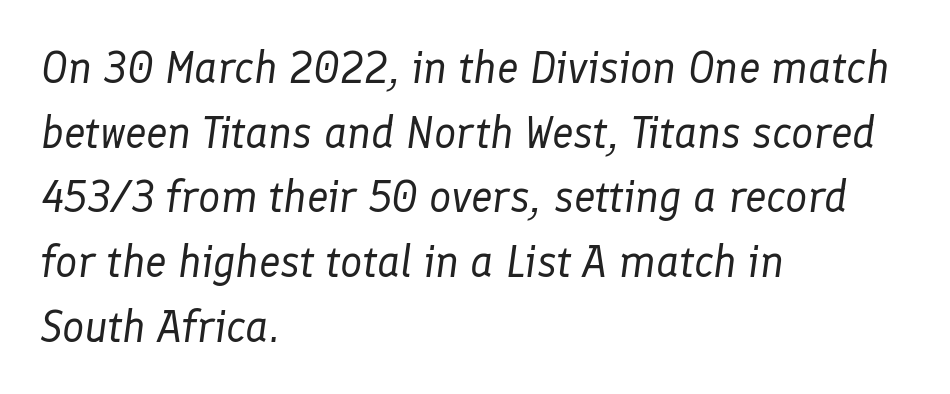
Q: Is the text bold? A: No.
Q: Is the text italic (slanted)? A: Yes, it leans right by about 8 degrees.
Q: Is the text underlined? A: No.
Q: How is the paragraph aligned? A: Left-aligned.
Q: Is the spacing between letters normal or unusually wide? A: Normal.
Q: Is the spacing between lines tight, normal or loose? A: Normal.
Q: Width (condensed, normal, or wide)? A: Normal.
Q: Stroke contrast? A: Low.
Q: x-height? A: Medium.
Q: Monospaced? A: No.
